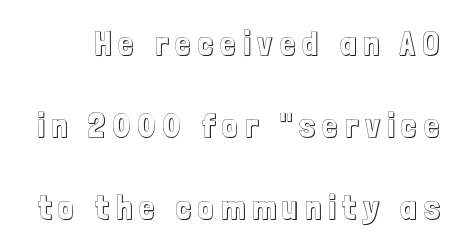
Q: Is the text italic (slanted)? A: No, it is upright.
Q: Is the text underlined? A: No.
Q: Is the spacing between letters normal or unusually wide? A: Unusually wide.
Q: Is the spacing between lines tight, normal or loose? A: Loose.
Q: Width (condensed, normal, or wide)? A: Condensed.
Q: x-height? A: Medium.
Q: Monospaced? A: No.
